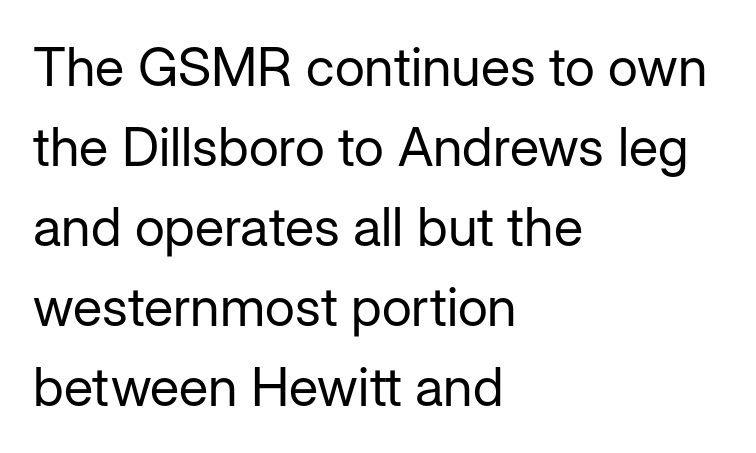
The rendering uses natural spacing where letterforms have individual widths. Between one letter and the next there's only the usual sliver of space. The face looks like a standard text weight, possibly lighter. The type family on display is of the sans-serif kind. Interline gaps are of average width in this sample.
